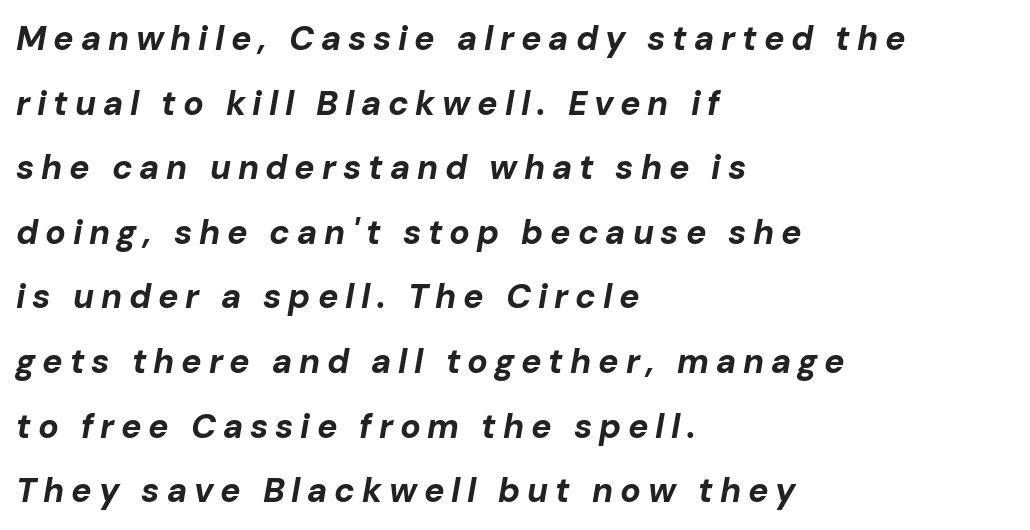
Which margin do the lines hug? The left one — the right edge is uneven. This rendering widens character spacing well past its baseline value. Quick note: underline off. Each letter keeps its own natural width here, so spacing adapts to shape.
